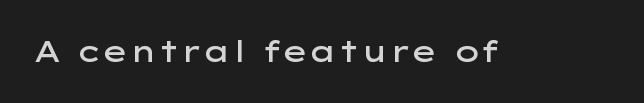
Q: Is the text bold? A: Semi-bold.
Q: Is the text italic (slanted)? A: No, it is upright.
Q: Is the typeface a serif or a sans-serif typeface? A: Sans-serif.
Q: Is the text underlined? A: No.
Q: Is the spacing between letters normal or unusually wide? A: Normal.
Q: Width (condensed, normal, or wide)? A: Wide.
Q: Stroke contrast? A: Low.
Q: x-height? A: Medium.
Q: Monospaced? A: No.
